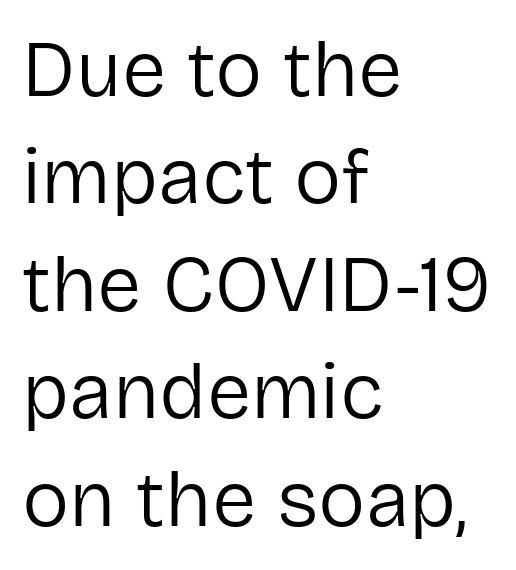
Evenly set lines give the paragraph a standard silhouette. Summary of weight: not heavy and not bold. Compared with typical body copy, the letter spacing here is the same. Nope, not italic — everything's standing straight. Glance below the letters and you will spot only blank space.
